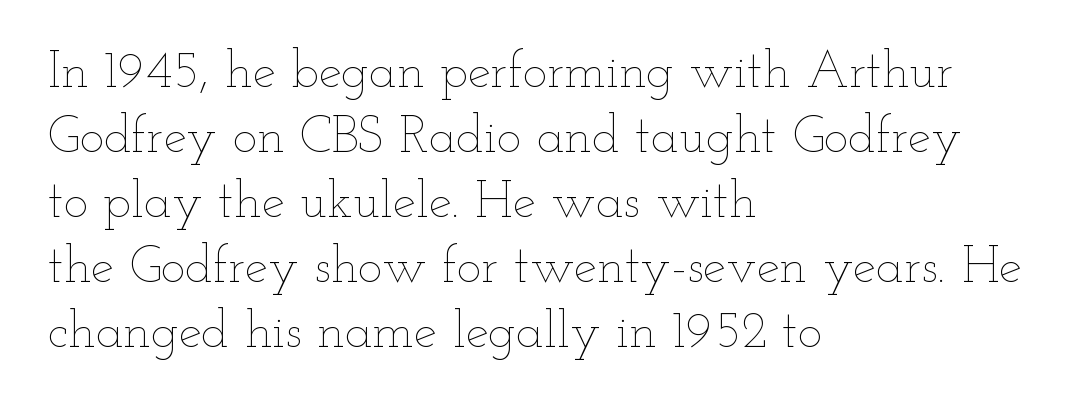
The image shows 52 px thin, wide type, upright; set left-aligned, normal line spacing (1.25x), normal letter spacing, not underlined; low stroke contrast and a small x-height.
